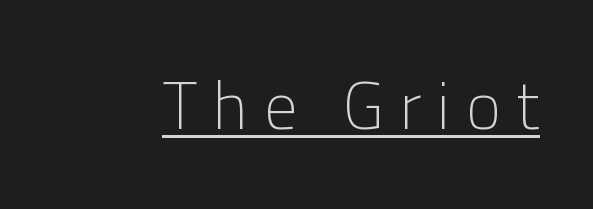
A quiet, ordinary-to-light weight characterises the typeface. Short note: letters widely spaced. The rendered words wear a rule along their underside. The text was rendered using a sans face with plain stroke endings. Character widths vary here, with narrow letters taking less room than wide ones. Posture: straight, roman, zero tilt.
